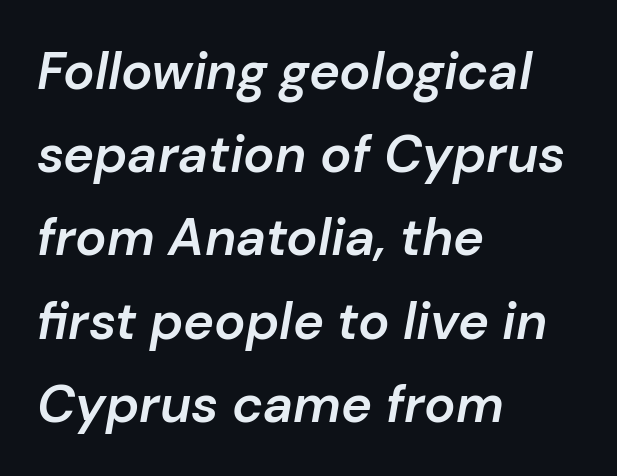
{"italic": "yes", "lean": "right", "slant_degrees": 10, "bold": "semi", "weight": "semibold", "width": "normal", "stroke_contrast": "low", "x_height": "medium", "monospaced": "no", "underline": "no", "align": "left", "line_spacing": "normal", "line_spacing_ratio": 1.6, "letter_spacing": "normal", "letter_spacing_em": 0.0, "glyph_px": 52}
